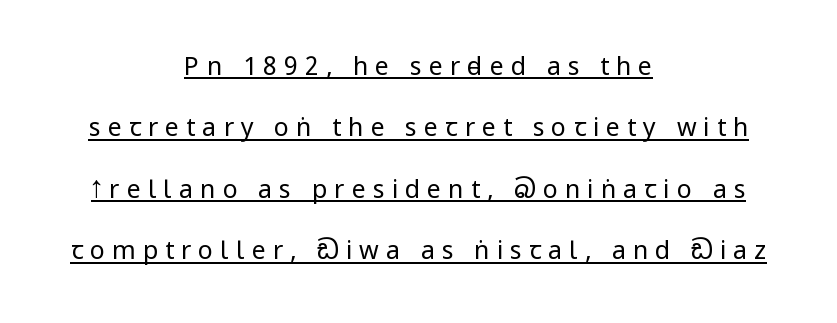
{"italic": "no", "bold": "no", "underline": "yes", "align": "center", "line_spacing": "loose", "line_spacing_ratio": 2.46, "letter_spacing": "wide", "letter_spacing_em": 0.28, "glyph_px": 25}
